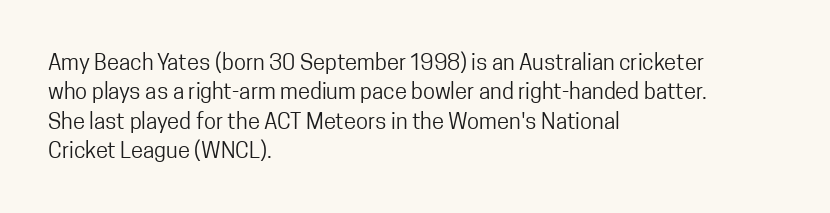
{"italic": "no", "bold": "no", "underline": "no", "align": "left", "line_spacing": "normal", "line_spacing_ratio": 1.34, "letter_spacing": "normal", "letter_spacing_em": 0.0, "glyph_px": 22}
